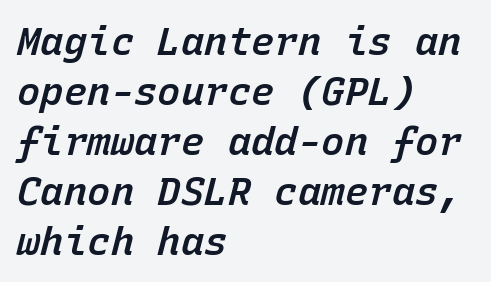
Q: Is the text bold? A: Semi-bold.
Q: Is the text italic (slanted)? A: Yes, it leans right by about 15 degrees.
Q: Is the text underlined? A: No.
Q: How is the paragraph aligned? A: Left-aligned.
Q: Is the spacing between letters normal or unusually wide? A: Normal.
Q: Is the spacing between lines tight, normal or loose? A: Normal.
Q: Width (condensed, normal, or wide)? A: Normal.
Q: Stroke contrast? A: Low.
Q: x-height? A: Medium.
Q: Monospaced? A: Yes.
